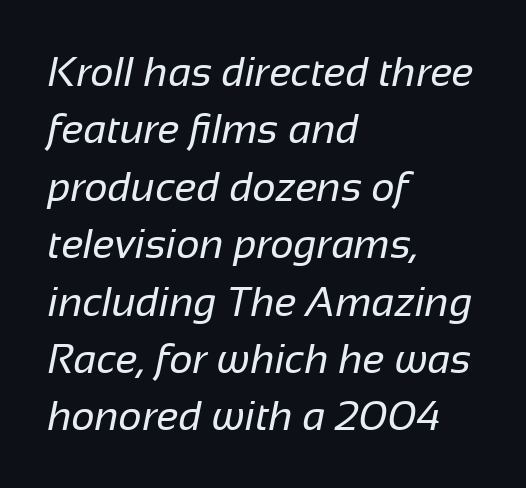
The image shows 41 px regular-weight sans-serif type; set left-aligned, normal line spacing (1.4x), normal letter spacing, not underlined; low stroke contrast and a medium x-height.
